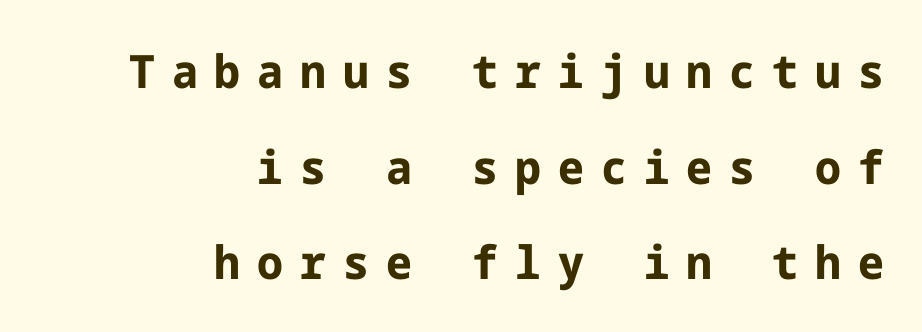
The lettering holds an erect, upright posture throughout. Vertical spacing — loose. Type without underlining. A sans-serif font was chosen for this passage.
